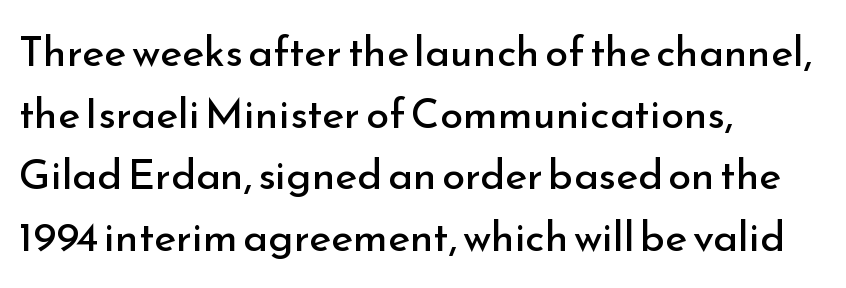
The image shows 42 px regular-weight sans-serif type, upright; set left-aligned, normal line spacing (1.47x), normal letter spacing, not underlined; low stroke contrast and a small x-height.
